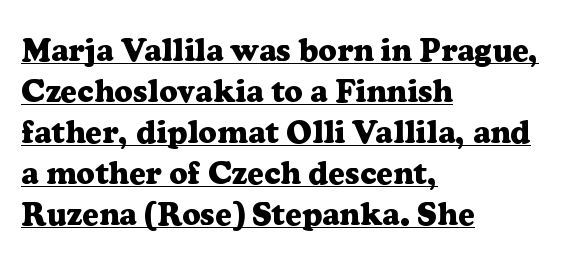
Q: Is the text bold? A: Yes.
Q: Is the text italic (slanted)? A: No, it is upright.
Q: Is the typeface a serif or a sans-serif typeface? A: Serif.
Q: Is the text underlined? A: Yes.
Q: How is the paragraph aligned? A: Left-aligned.
Q: Is the spacing between letters normal or unusually wide? A: Normal.
Q: Is the spacing between lines tight, normal or loose? A: Normal.
Q: Width (condensed, normal, or wide)? A: Normal.
Q: Stroke contrast? A: Low.
Q: x-height? A: Medium.
Q: Monospaced? A: No.
